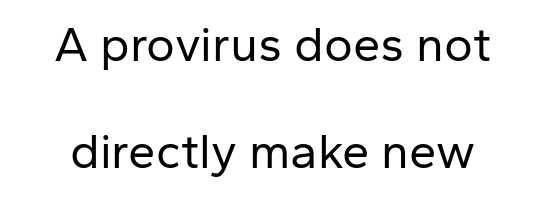
{"serif": "no", "italic": "no", "bold": "no", "weight": "regular", "width": "normal", "stroke_contrast": "low", "x_height": "medium", "monospaced": "no", "underline": "no", "line_spacing": "loose", "line_spacing_ratio": 2.19, "letter_spacing": "normal", "letter_spacing_em": 0.0, "glyph_px": 49}
